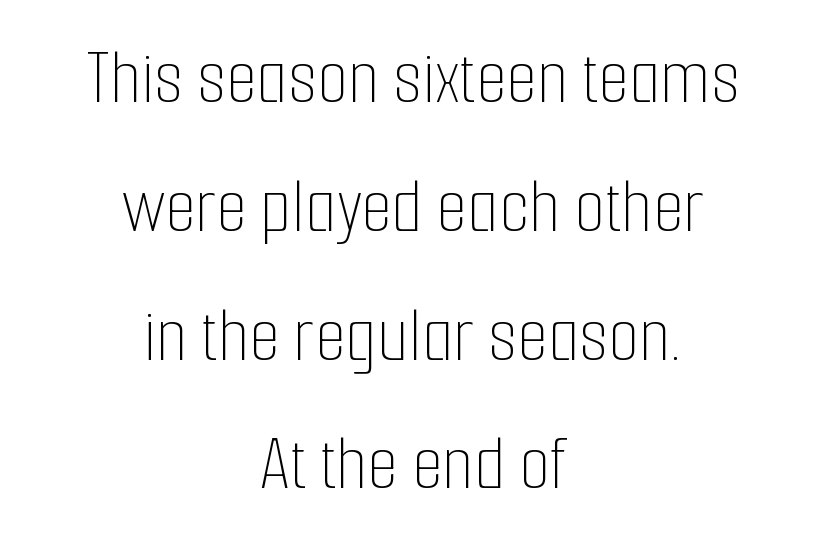
{"italic": "no", "bold": "no", "weight": "thin", "width": "condensed", "stroke_contrast": "low", "x_height": "medium", "monospaced": "no", "underline": "no", "align": "center", "line_spacing": "normal", "line_spacing_ratio": 1.61, "letter_spacing": "normal", "letter_spacing_em": 0.0, "glyph_px": 80}
